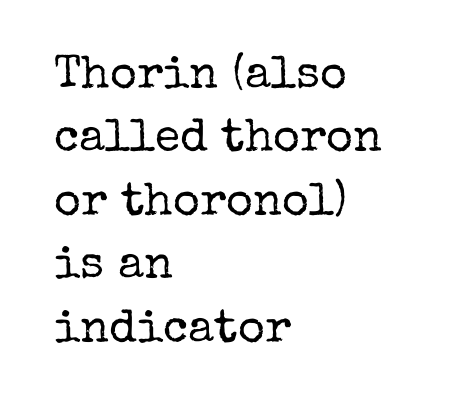
The image shows 46 px regular-weight serif type, upright; set left-aligned, normal line spacing (1.38x), normal letter spacing, not underlined; low stroke contrast and a medium x-height.
